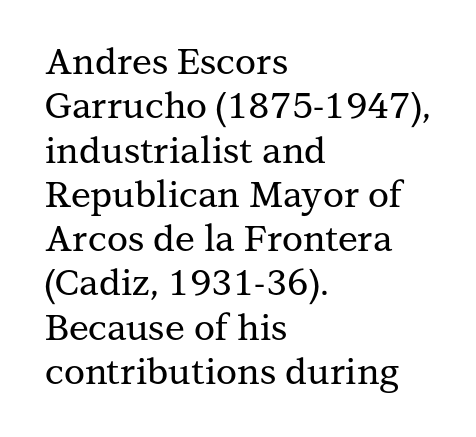
The image shows 36 px serif type, upright; set left-aligned, line spacing 1.23x, normal letter spacing, not underlined; medium stroke contrast and a medium x-height.
